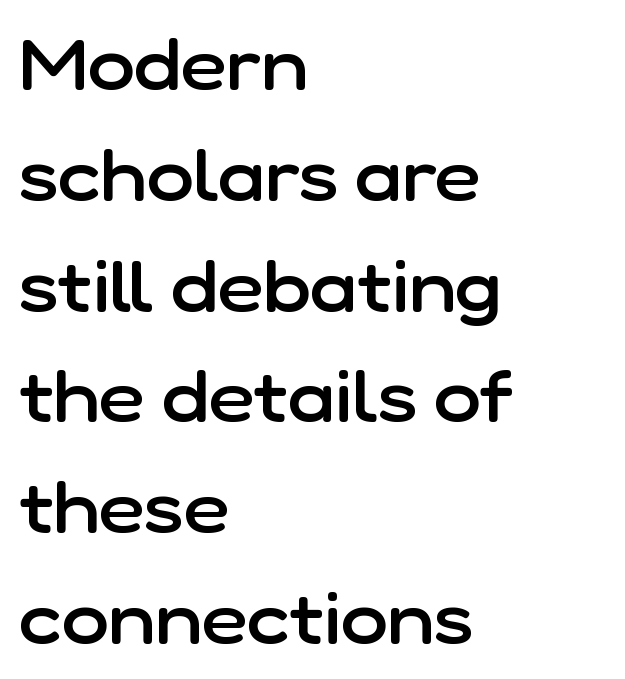
{"serif": "no", "italic": "no", "bold": "semi", "weight": "semibold", "width": "normal", "stroke_contrast": "low", "x_height": "medium", "monospaced": "no", "underline": "no", "align": "left", "line_spacing": "normal", "line_spacing_ratio": 1.56, "letter_spacing": "normal", "letter_spacing_em": 0.0, "glyph_px": 71}
